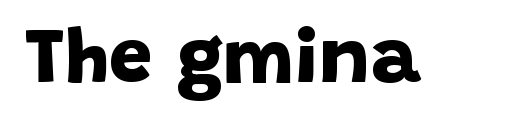
The image shows 77 px bold sans-serif type; set normal letter spacing, not underlined; low stroke contrast and a large x-height.
